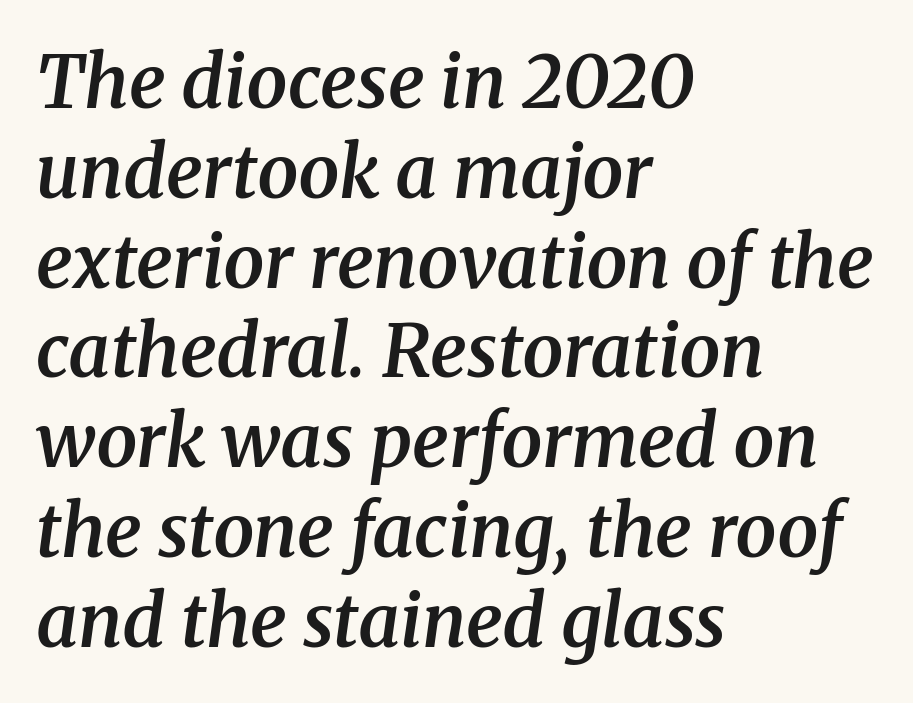
The face used here is proportionally spaced, like ordinary book or web type. The font's italic variant was chosen for this text. The rendering shows small feet on the letterforms — a serif design. A bit beefed up — I'd call it semibold rather than bold.
